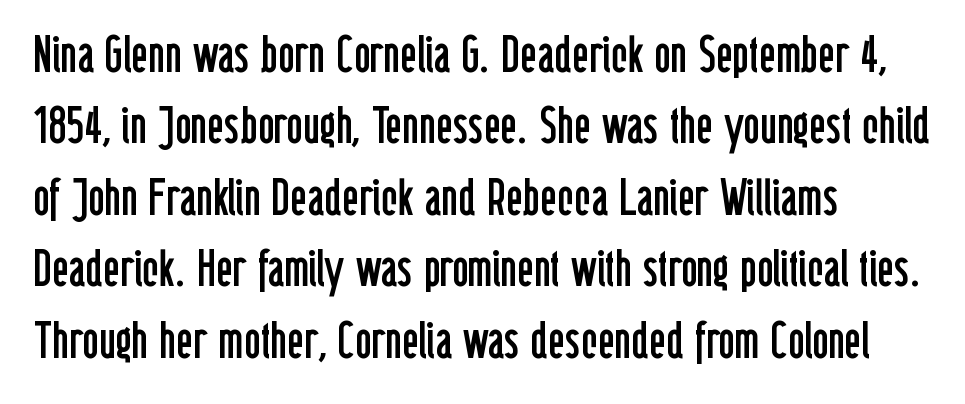
Is this a fixed-width face? No — the glyphs have proportional, varying widths. The line-height multiplier appears to be the usual default. Caption: multi-line text, flush left, ragged right. Unbolded letterforms with no extra heft. I'd call this a sans setting — the letters go barefoot. In terms of letterspacing, this is plain default setting.
